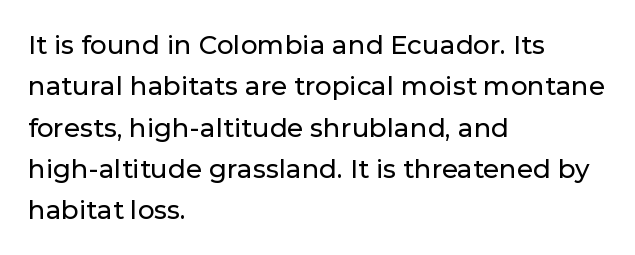
Q: Is the text italic (slanted)? A: No, it is upright.
Q: Is the text underlined? A: No.
Q: How is the paragraph aligned? A: Left-aligned.
Q: Is the spacing between letters normal or unusually wide? A: Normal.
Q: Is the spacing between lines tight, normal or loose? A: Normal.
